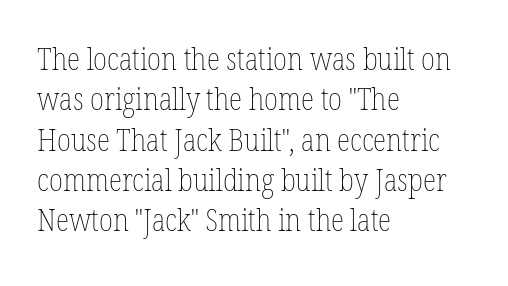
The image shows 31 px thin, condensed type, upright; set left-aligned, normal line spacing (1.3x), normal letter spacing, not underlined; low stroke contrast and a medium x-height.
